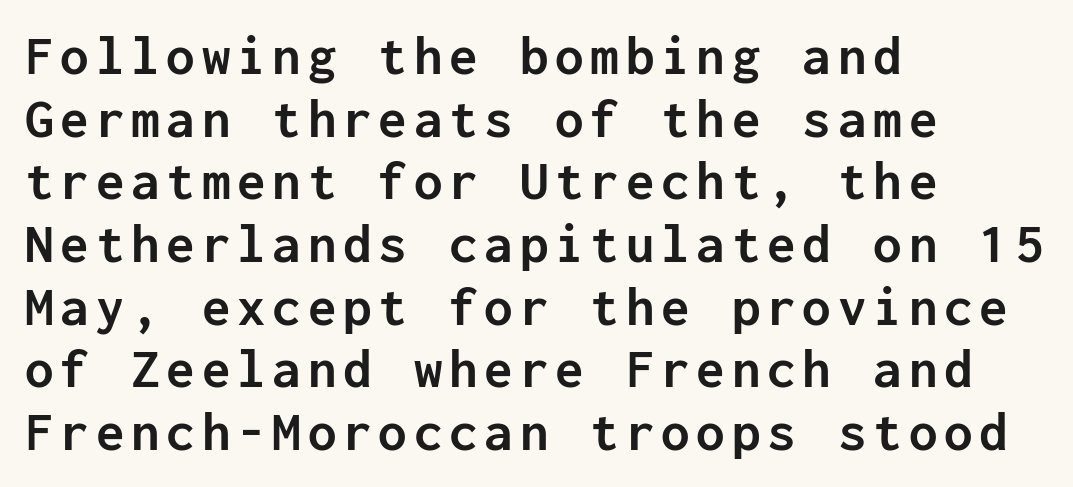
These lines huddle together more closely than default settings would place them. Underline: absent. The paragraph shown leans on its left margin. The specimen reads as upright at a glance. Monospaced: the letters line up in strict vertical columns. Letterform terminals end flat and unadorned throughout the passage.
